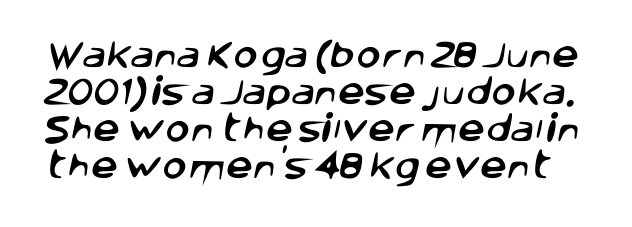
The image shows 30 px sans-serif type; set line spacing 1.23x, normal letter spacing, not underlined; low stroke contrast and a large x-height.
